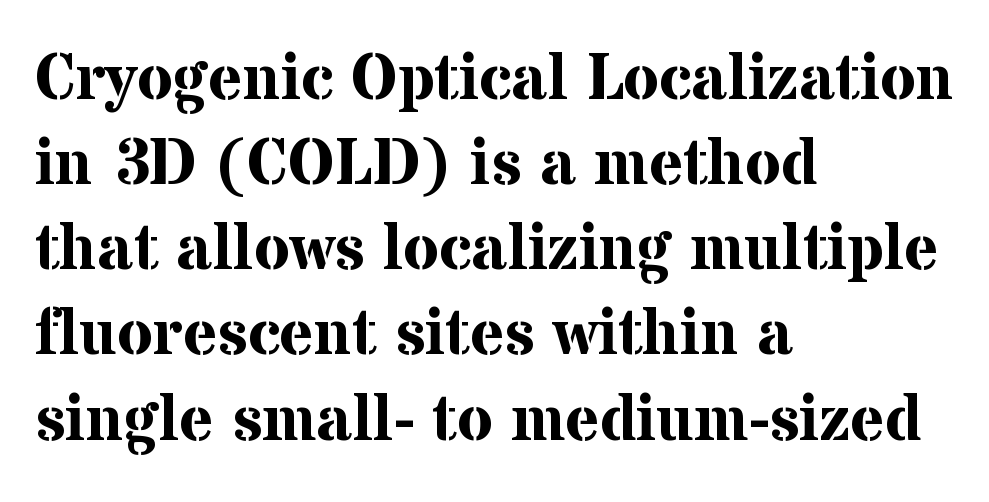
Q: Is the text bold? A: Yes.
Q: Is the text italic (slanted)? A: No, it is upright.
Q: Is the typeface a serif or a sans-serif typeface? A: Serif.
Q: Is the text underlined? A: No.
Q: How is the paragraph aligned? A: Left-aligned.
Q: Is the spacing between letters normal or unusually wide? A: Normal.
Q: Is the spacing between lines tight, normal or loose? A: Normal.
Q: Width (condensed, normal, or wide)? A: Normal.
Q: Stroke contrast? A: Medium.
Q: x-height? A: Medium.
Q: Monospaced? A: No.
